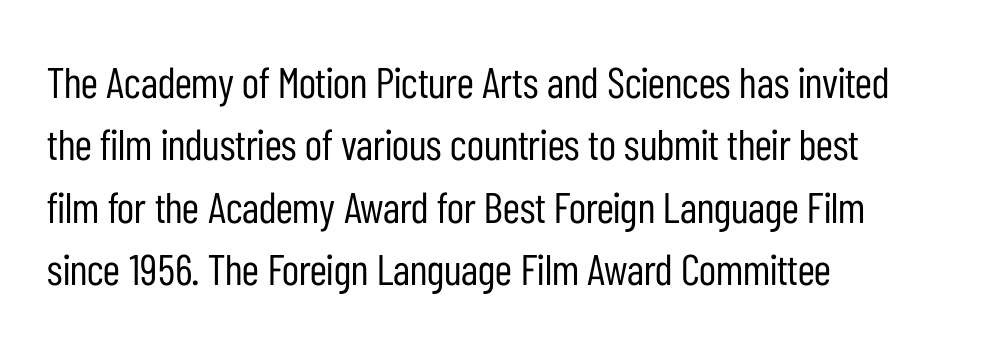
Q: Is the text bold? A: No.
Q: Is the text italic (slanted)? A: No, it is upright.
Q: Is the typeface a serif or a sans-serif typeface? A: Sans-serif.
Q: Is the text underlined? A: No.
Q: How is the paragraph aligned? A: Left-aligned.
Q: Is the spacing between letters normal or unusually wide? A: Normal.
Q: Is the spacing between lines tight, normal or loose? A: Normal.
Q: Width (condensed, normal, or wide)? A: Condensed.
Q: Stroke contrast? A: Low.
Q: x-height? A: Medium.
Q: Monospaced? A: No.
